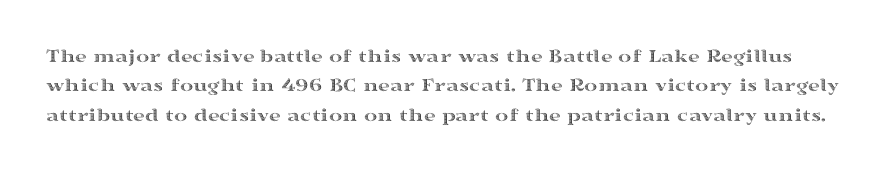
{"italic": "no", "underline": "no", "line_spacing": "normal", "line_spacing_ratio": 1.47, "letter_spacing": "normal", "letter_spacing_em": 0.0, "glyph_px": 20}
